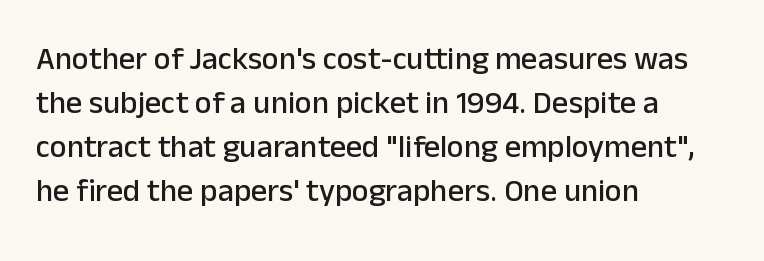
Q: Is the text italic (slanted)? A: No, it is upright.
Q: Is the typeface a serif or a sans-serif typeface? A: Sans-serif.
Q: Is the text underlined? A: No.
Q: How is the paragraph aligned? A: Left-aligned.
Q: Is the spacing between letters normal or unusually wide? A: Normal.
Q: Is the spacing between lines tight, normal or loose? A: Normal.
Q: Width (condensed, normal, or wide)? A: Normal.
Q: Stroke contrast? A: Low.
Q: x-height? A: Medium.
Q: Monospaced? A: No.
